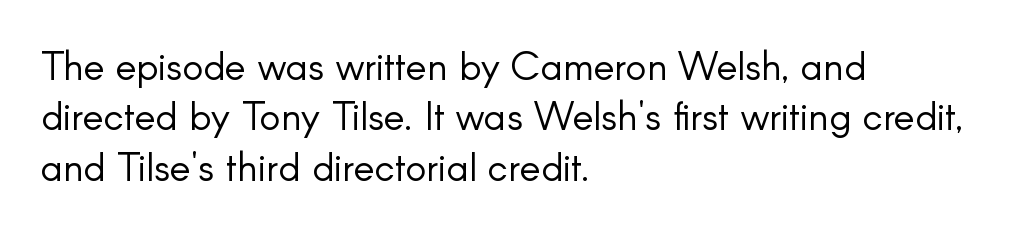
These lines stack with their left ends in a neat column. The rendering uses a moderate line-height, typical for paragraphs. Vertical strokes here are truly vertical. Is the stroke heavy? The answer is a plain regular-or-lighter.
